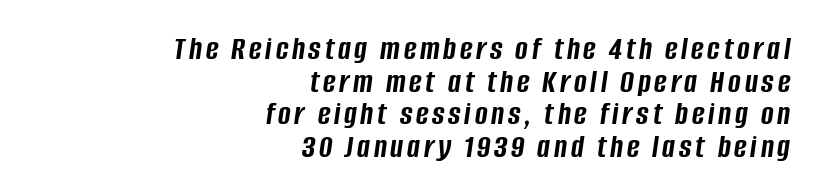
The space directly below the letters is spotless. Visually the block forms a straight wall on the right and a jagged coastline on the left. Students, this is bold: see how much ink each stroke carries. The vertical gap from one line to the next is small. Spacing verdict: proportional, widths tailored to each character. These lines were composed using italics.
